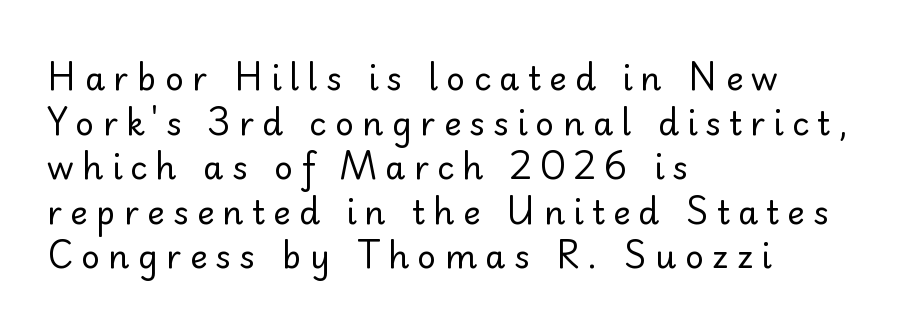
The image shows 33 px regular-weight sans-serif type, upright; set left-aligned, normal line spacing (1.35x), unusually wide letter spacing (+0.25 em), not underlined; low stroke contrast and a small x-height.
